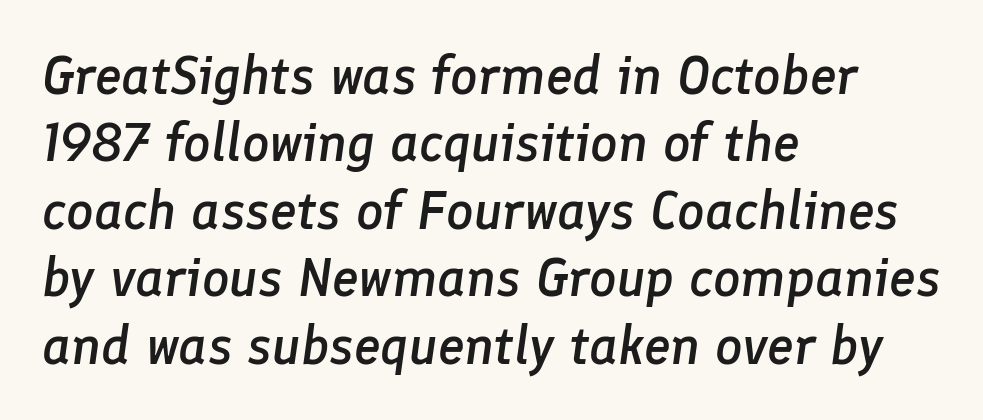
{"italic": "yes", "lean": "right", "slant_degrees": 8, "bold": "semi", "weight": "semibold", "width": "normal", "stroke_contrast": "low", "x_height": "medium", "monospaced": "no", "underline": "no", "align": "left", "line_spacing": "normal", "line_spacing_ratio": 1.25, "letter_spacing": "normal", "letter_spacing_em": 0.0, "glyph_px": 54}
